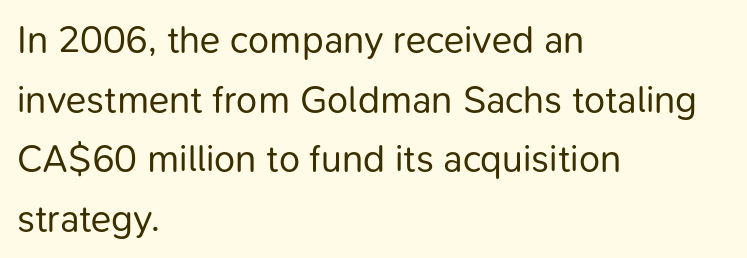
The image shows 38 px regular-weight sans-serif type, upright; set left-aligned, normal line spacing (1.57x), normal letter spacing, not underlined; low stroke contrast and a medium x-height.
